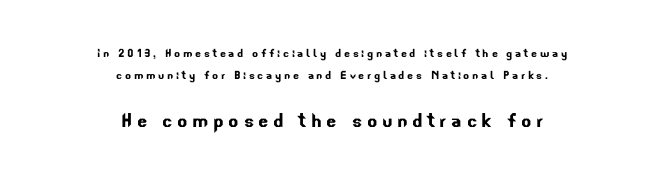
{"underline": "no", "align": "center", "line_spacing": "normal", "line_spacing_ratio": 1.57, "larger_block": "second", "size_ratio": 1.71, "glyph_px": 24}
